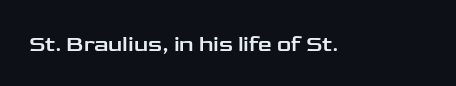
Q: Is the text italic (slanted)? A: No, it is upright.
Q: Is the text underlined? A: No.
Q: Is the spacing between letters normal or unusually wide? A: Normal.
